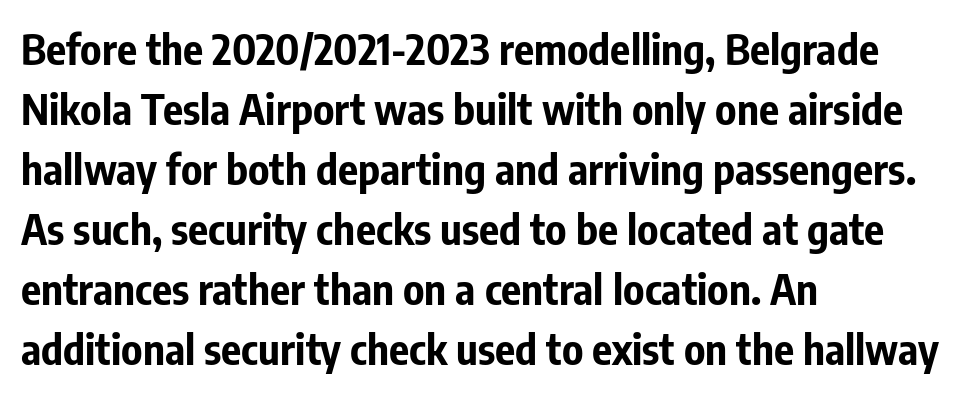
Observe the ordinary spacing: letters are neighbours, not strangers. Set as a true bold cut, around the 700 mark. Horizontally, the lines are justified to the leading edge only. Note: no serifs on the glyphs.
